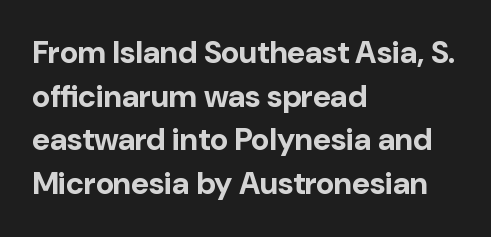
Q: Is the text bold? A: Yes.
Q: Is the text italic (slanted)? A: No, it is upright.
Q: Is the typeface a serif or a sans-serif typeface? A: Sans-serif.
Q: Is the text underlined? A: No.
Q: How is the paragraph aligned? A: Left-aligned.
Q: Is the spacing between letters normal or unusually wide? A: Normal.
Q: Is the spacing between lines tight, normal or loose? A: Normal.
Q: Width (condensed, normal, or wide)? A: Normal.
Q: Stroke contrast? A: Low.
Q: x-height? A: Medium.
Q: Monospaced? A: No.
